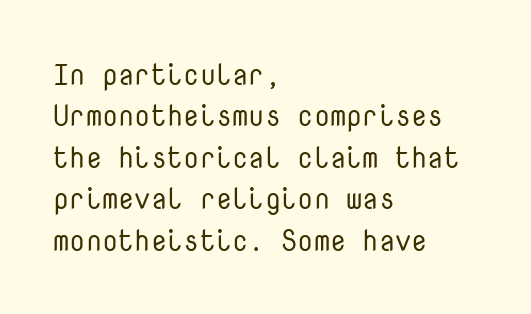
You could count columns in this text — the font is strictly monospaced. The rendering shows plain stroke endings on the letterforms — a sans-serif design. Ascenders rise straight up at ninety degrees. Characters follow at the spacing the type designer built in. Summary of vertical rhythm: regular, with standard interline spacing.
